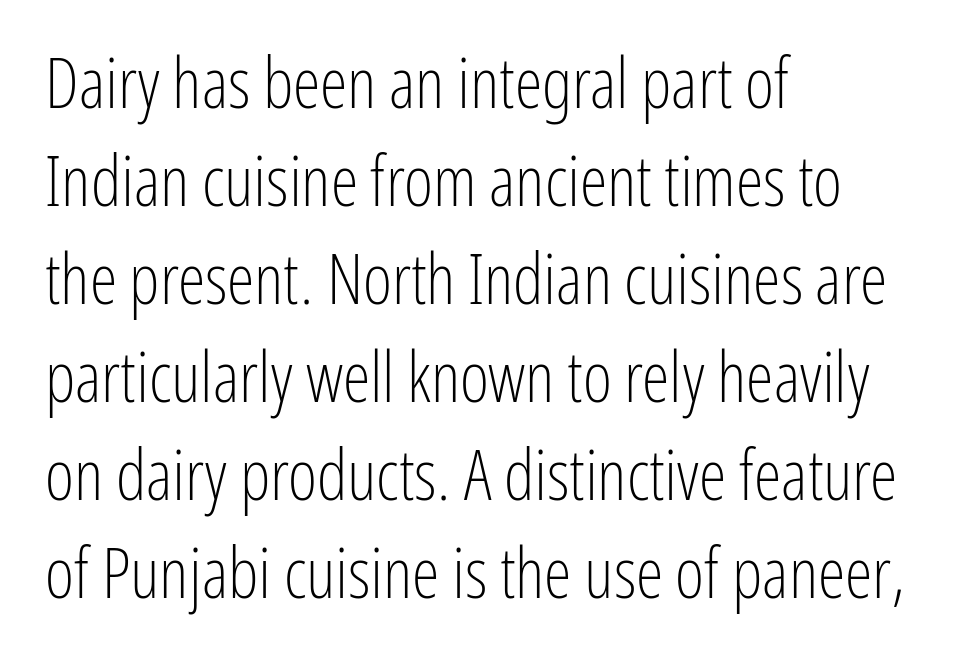
In CSS terms this would be text-align: left. Vertical strokes here are truly vertical. Line spacing here is normal. Unmarked baselines from the first word to the last. The letters advance in unequal steps, a hallmark of proportional type.
